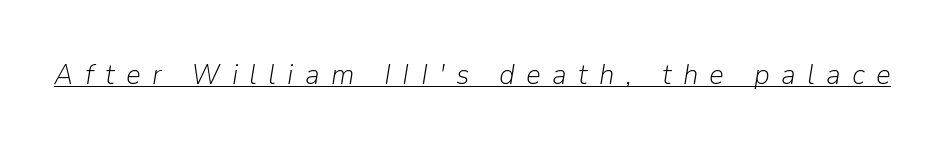
The image shows 29 px light type, italic (leaning right); set unusually wide letter spacing (+0.39 em), underlined; low stroke contrast and a medium x-height.
